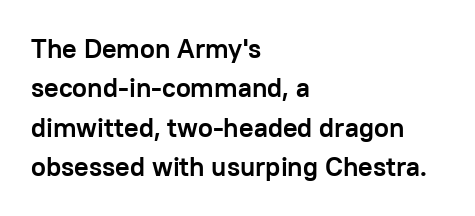
{"italic": "no", "bold": "yes", "underline": "no", "align": "left", "line_spacing": "normal", "line_spacing_ratio": 1.46, "letter_spacing": "normal", "letter_spacing_em": 0.0, "glyph_px": 27}
